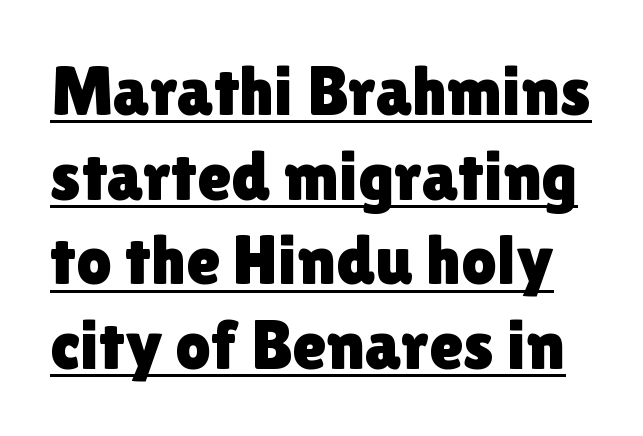
Q: Is the text italic (slanted)? A: No, it is upright.
Q: Is the typeface a serif or a sans-serif typeface? A: Sans-serif.
Q: Is the text underlined? A: Yes.
Q: Is the spacing between letters normal or unusually wide? A: Normal.
Q: Width (condensed, normal, or wide)? A: Normal.
Q: x-height? A: Medium.
Q: Monospaced? A: No.
